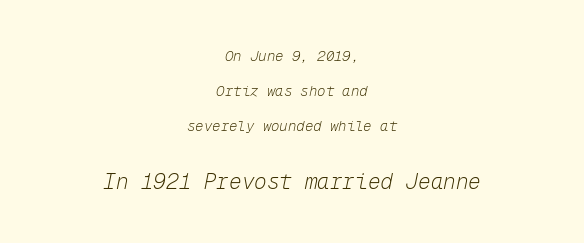
{"italic": "yes", "lean": "right", "slant_degrees": 12, "bold": "no", "underline": "no", "align": "center", "line_spacing": "loose", "line_spacing_ratio": 2.49, "letter_spacing": "normal", "letter_spacing_em": 0.0, "larger_block": "second", "size_ratio": 1.5, "glyph_px": 21}
